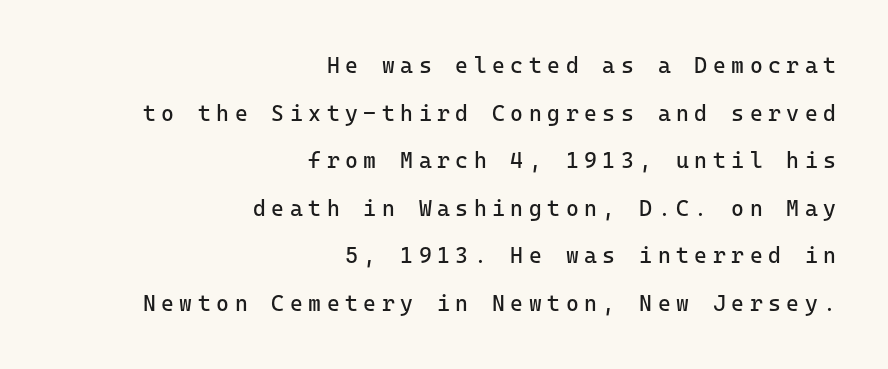
Q: Is the text bold? A: No.
Q: Is the text italic (slanted)? A: No, it is upright.
Q: Is the text underlined? A: No.
Q: How is the paragraph aligned? A: Right-aligned.
Q: Is the spacing between letters normal or unusually wide? A: Unusually wide.
Q: Is the spacing between lines tight, normal or loose? A: Loose.
